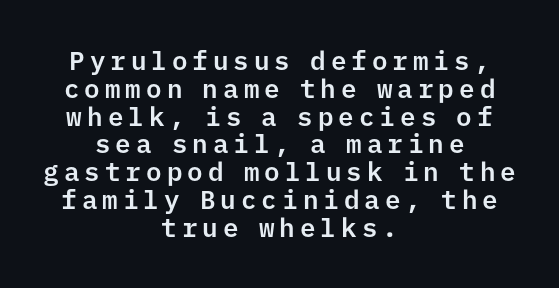
The image shows 26 px text type, upright; set centered, tight line spacing (1.07x), not underlined.
